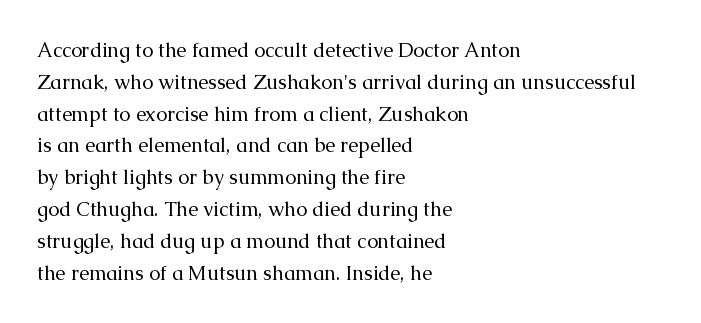
The image shows 20 px text type, upright; set left-aligned, normal line spacing (1.59x), normal letter spacing, not underlined.
